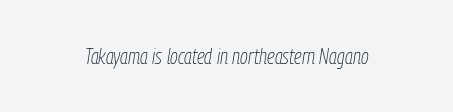
Q: Is the text bold? A: No.
Q: Is the text italic (slanted)? A: Yes, it leans right by about 9 degrees.
Q: Is the text underlined? A: No.
Q: Is the spacing between letters normal or unusually wide? A: Normal.
